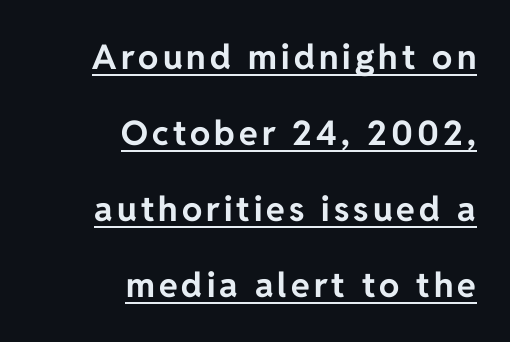
The image shows 34 px bold sans-serif type, upright; set right-aligned, loose line spacing (2.24x), underlined; low stroke contrast and a medium x-height.
